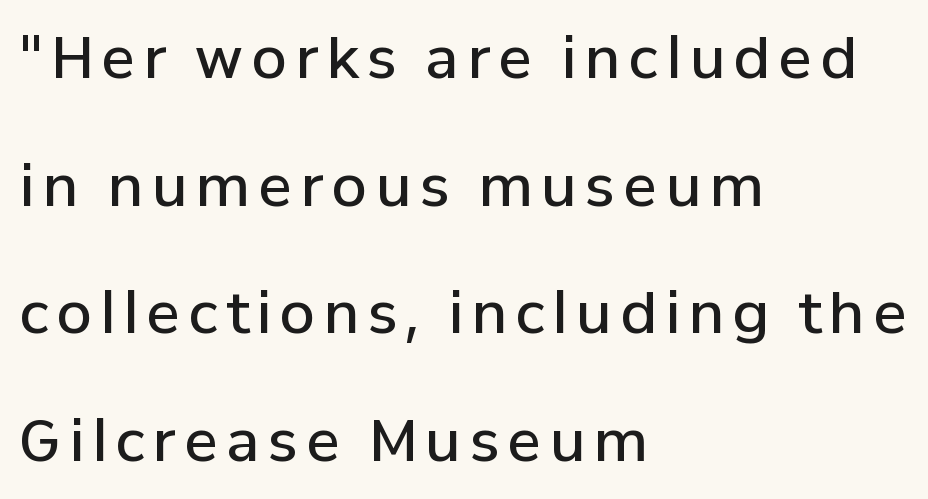
{"serif": "no", "italic": "no", "bold": "semi", "weight": "semibold", "width": "normal", "stroke_contrast": "low", "x_height": "medium", "monospaced": "no", "underline": "no", "align": "left", "line_spacing": "loose", "line_spacing_ratio": 2.24, "glyph_px": 57}
